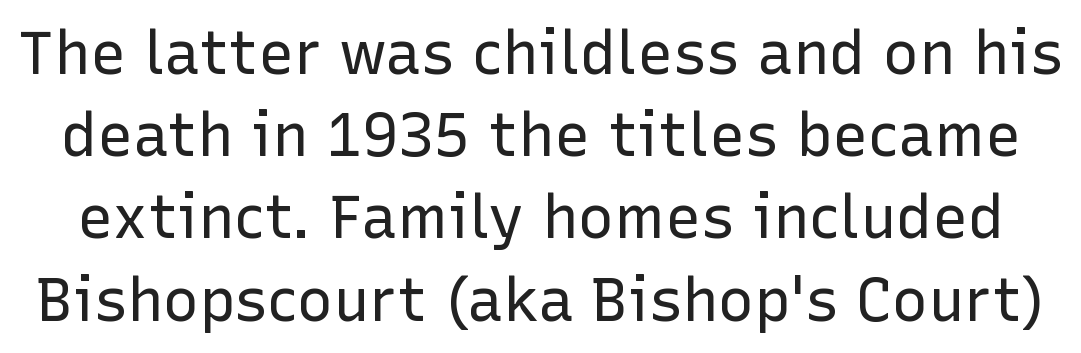
The space directly below the letters is spotless. The typography opts for an upright posture over an oblique one. Type style note: lacks serifs. Honestly, the letter spacing is just normal — you wouldn't notice it. Here the designer chose a conventional face with non-uniform glyph widths.
